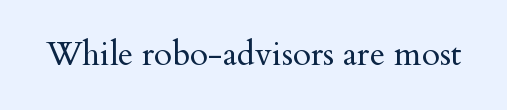
The image shows 33 px regular-weight serif type, upright; set normal letter spacing, not underlined; medium stroke contrast and a small x-height.
